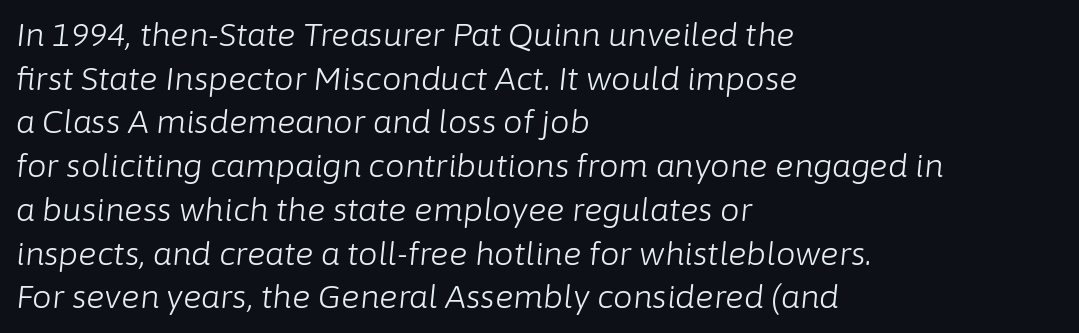
The rendering anchors every line to the left-hand side. Students, note that the glyphs here touch the page at normal intervals. Rows of type keep a routine distance in the vertical direction. Type without underlining.
